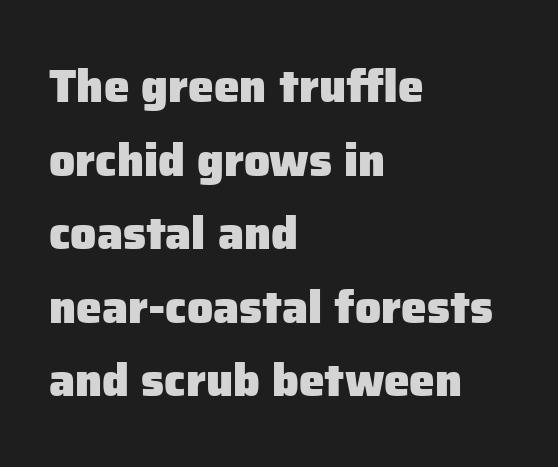
Do the characters align in a grid? No, the font is proportional. In terms of leading, this rendering sits right in the middle. Glance below the letters and you will spot only blank space. Plenty of ink on the page — the face is bold.
